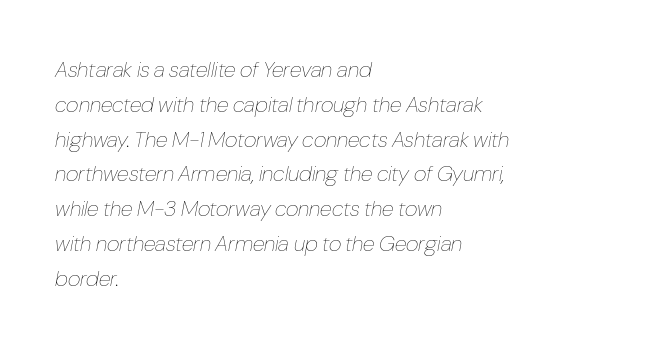
This is oblique type, the kind used for emphasis or titles. Rows of type keep a routine distance in the vertical direction. Only glyphs here, with clear space below each row. No extra ink here — the face is not bold. Nothing unusual about the tracking: characters are spaced as the font intends.
